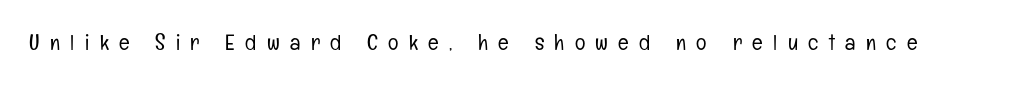
Q: Is the text bold? A: No.
Q: Is the text italic (slanted)? A: No, it is upright.
Q: Is the text underlined? A: No.
Q: Is the spacing between letters normal or unusually wide? A: Unusually wide.
